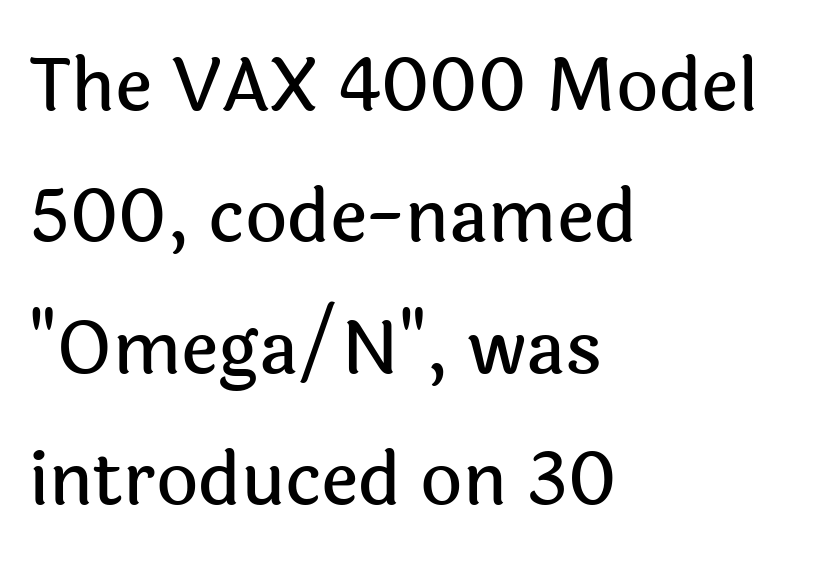
The image shows 73 px sans-serif type, upright; set left-aligned, line spacing 1.8x, normal letter spacing, not underlined; a medium x-height.
